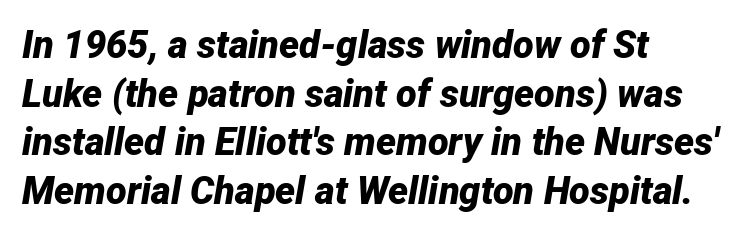
Q: Is the text bold? A: Yes.
Q: Is the text italic (slanted)? A: Yes, it leans right by about 12 degrees.
Q: Is the text underlined? A: No.
Q: How is the paragraph aligned? A: Left-aligned.
Q: Is the spacing between letters normal or unusually wide? A: Normal.
Q: Is the spacing between lines tight, normal or loose? A: Normal.
Q: Width (condensed, normal, or wide)? A: Normal.
Q: Stroke contrast? A: Low.
Q: x-height? A: Medium.
Q: Monospaced? A: No.
